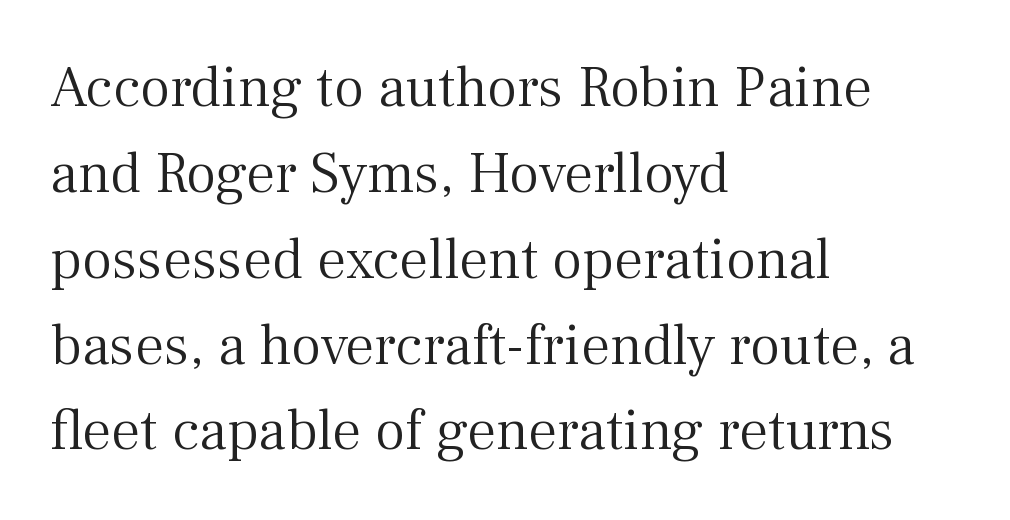
Q: Is the text bold? A: No.
Q: Is the text italic (slanted)? A: No, it is upright.
Q: Is the typeface a serif or a sans-serif typeface? A: Serif.
Q: Is the text underlined? A: No.
Q: How is the paragraph aligned? A: Left-aligned.
Q: Is the spacing between letters normal or unusually wide? A: Normal.
Q: Is the spacing between lines tight, normal or loose? A: Normal.
Q: Width (condensed, normal, or wide)? A: Normal.
Q: Stroke contrast? A: Medium.
Q: x-height? A: Medium.
Q: Monospaced? A: No.
